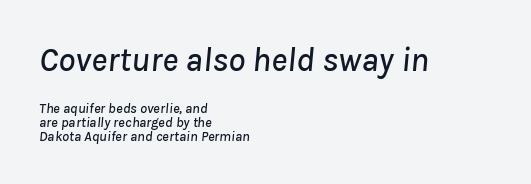
The image shows 34 px text type, italic (leaning right); set left-aligned, tight line spacing (0.99x), normal letter spacing, not underlined; the first (top) block is 2.43x larger; low stroke contrast and a medium x-height.
